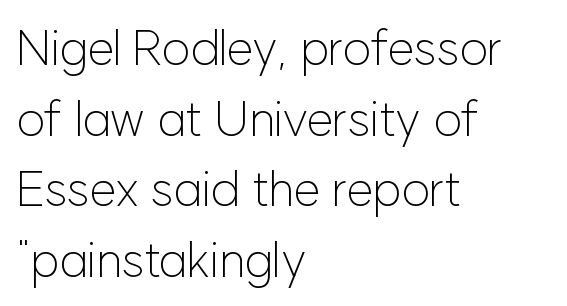
{"serif": "no", "italic": "no", "bold": "no", "weight": "light", "width": "normal", "stroke_contrast": "low", "x_height": "medium", "monospaced": "no", "underline": "no", "align": "left", "line_spacing": "normal", "line_spacing_ratio": 1.44, "letter_spacing": "normal", "letter_spacing_em": 0.0, "glyph_px": 49}
